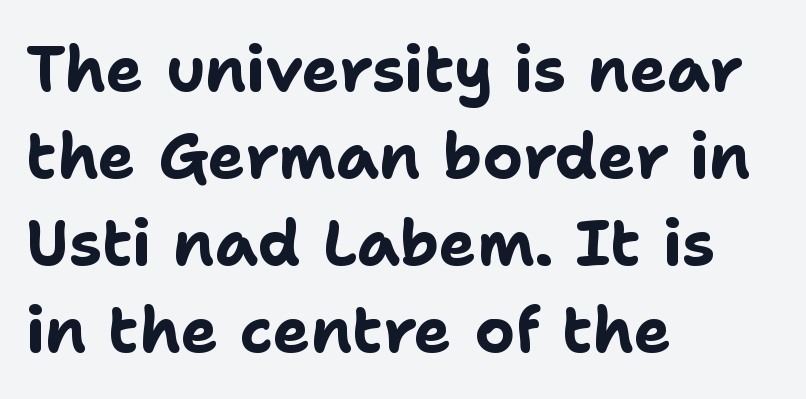
The image shows 63 px bold sans-serif type, upright; set left-aligned, normal line spacing (1.38x), normal letter spacing, not underlined; low stroke contrast and a medium x-height.
